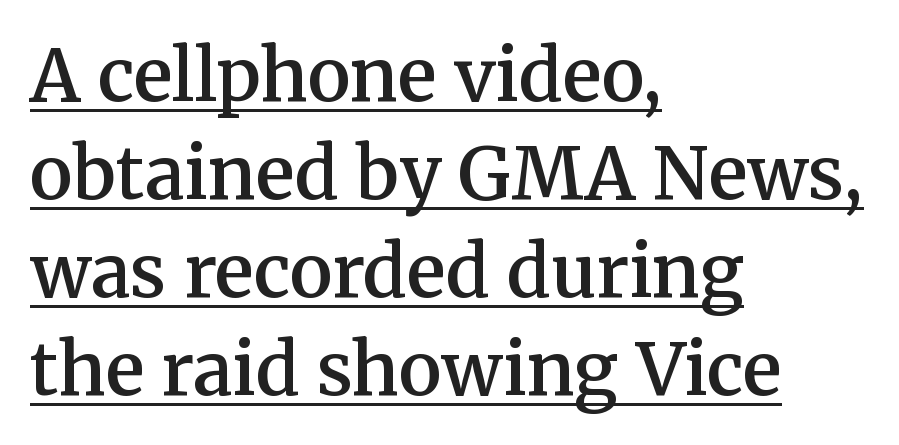
Q: Is the text bold? A: Semi-bold.
Q: Is the text italic (slanted)? A: No, it is upright.
Q: Is the typeface a serif or a sans-serif typeface? A: Serif.
Q: Is the text underlined? A: Yes.
Q: How is the paragraph aligned? A: Left-aligned.
Q: Is the spacing between letters normal or unusually wide? A: Normal.
Q: Is the spacing between lines tight, normal or loose? A: Normal.
Q: Width (condensed, normal, or wide)? A: Normal.
Q: Stroke contrast? A: Medium.
Q: x-height? A: Medium.
Q: Monospaced? A: No.
